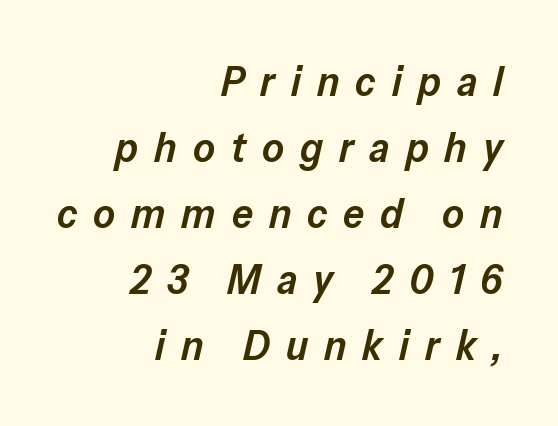
The image shows 42 px semibold type, italic (leaning right); set right-aligned, normal line spacing (1.57x), unusually wide letter spacing (+0.38 em), not underlined; low stroke contrast and a medium x-height.
